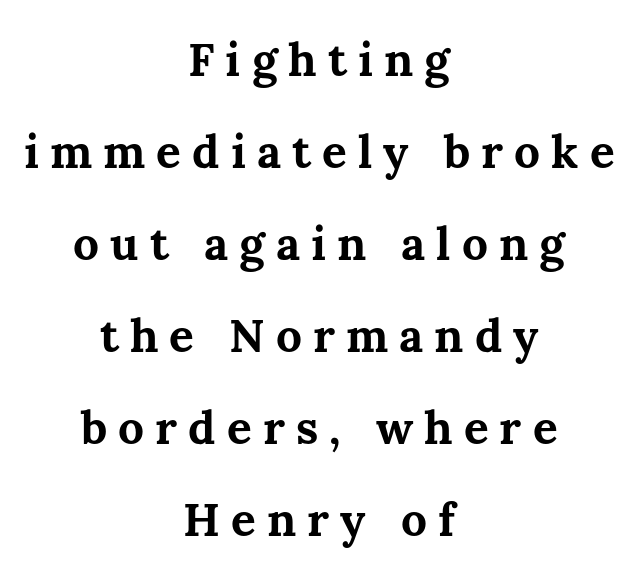
Spacing between characters has been opened up far beyond the box default. Does the leading feel generous? Absolutely, it's lavish. The paragraph has two soft edges and a firm central axis. Plenty of ink on the page — the face is bold.
